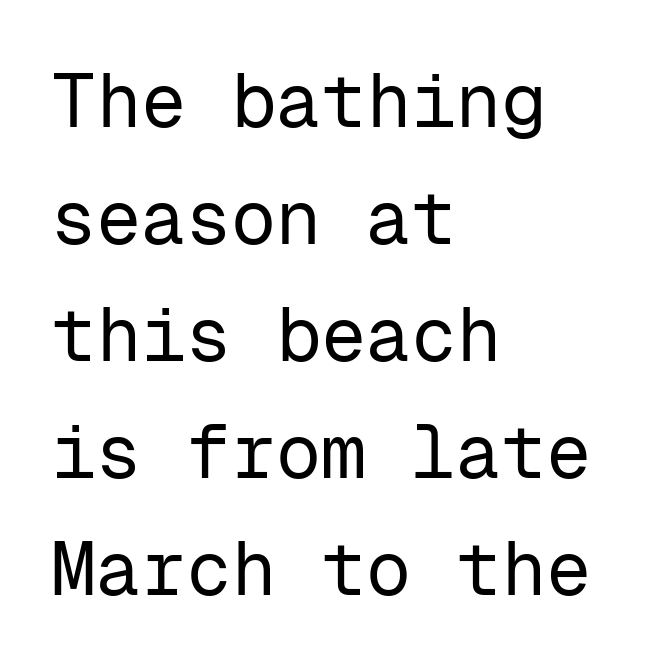
The image shows 75 px regular-weight sans-serif type, upright, monospaced; set left-aligned, normal line spacing (1.56x), normal letter spacing, not underlined; low stroke contrast and a medium x-height.
